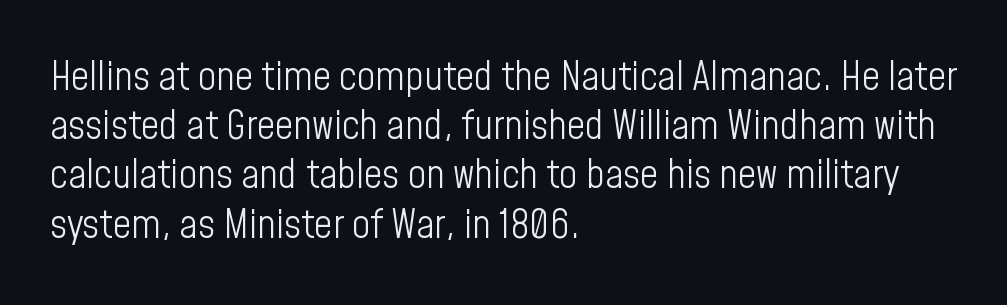
A clean baseline with only descenders dipping below it. The type sits square on the baseline with zero lean. Unbolded letterforms with no extra heft. These lines are set flush left with a ragged right edge. No feet cap the strokes, marking this as sans-serif type. Tracking value appears to be zero — textbook default spacing.
